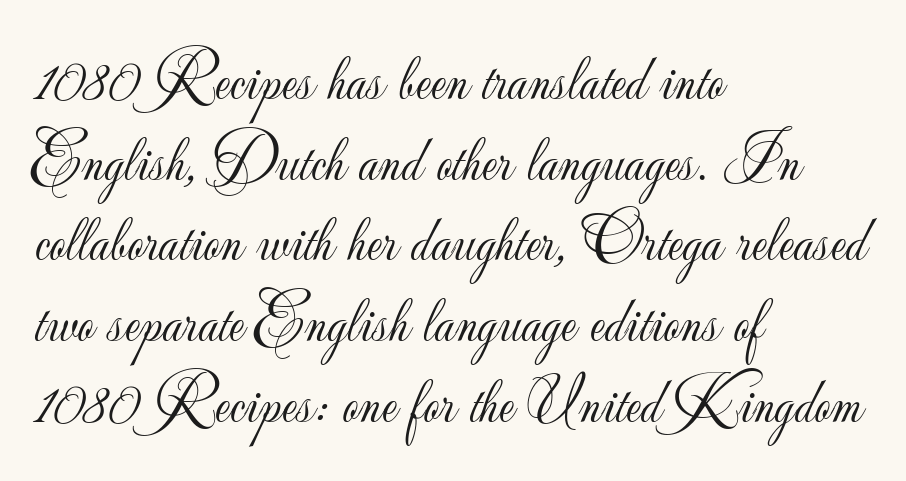
The horizontal fit of the characters is conventional and even. A quiet, ordinary-to-light weight characterises the typeface. This sample is left-justified, so line endings fall wherever the words run out. Rule under the text: the space is simply empty. The glyphs in this specimen are sans serif.
